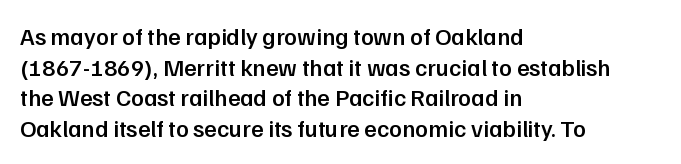
Q: Is the text bold? A: Semi-bold.
Q: Is the text italic (slanted)? A: No, it is upright.
Q: Is the text underlined? A: No.
Q: How is the paragraph aligned? A: Left-aligned.
Q: Is the spacing between letters normal or unusually wide? A: Normal.
Q: Is the spacing between lines tight, normal or loose? A: Normal.
